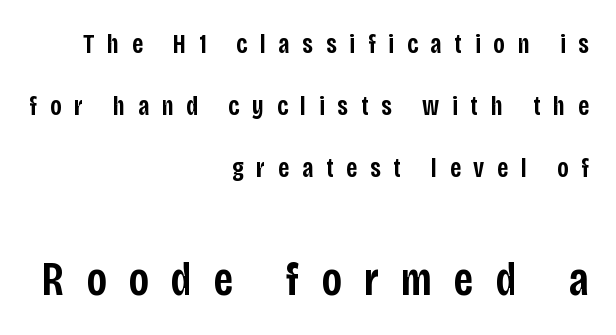
{"serif": "no", "italic": "no", "bold": "semi", "weight": "semibold", "width": "condensed", "stroke_contrast": "low", "x_height": "large", "monospaced": "no", "underline": "no", "align": "right", "line_spacing": "loose", "line_spacing_ratio": 2.3, "letter_spacing": "wide", "letter_spacing_em": 0.47, "larger_block": "second", "size_ratio": 1.74, "glyph_px": 47}
